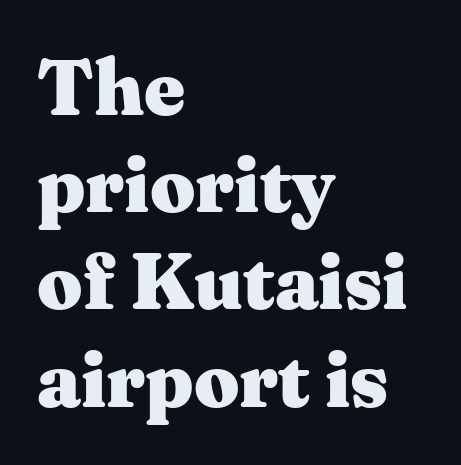
The image shows 79 px heavy, wide serif type, upright; set left-aligned, line spacing 1.23x, normal letter spacing, not underlined; medium stroke contrast and a medium x-height.
